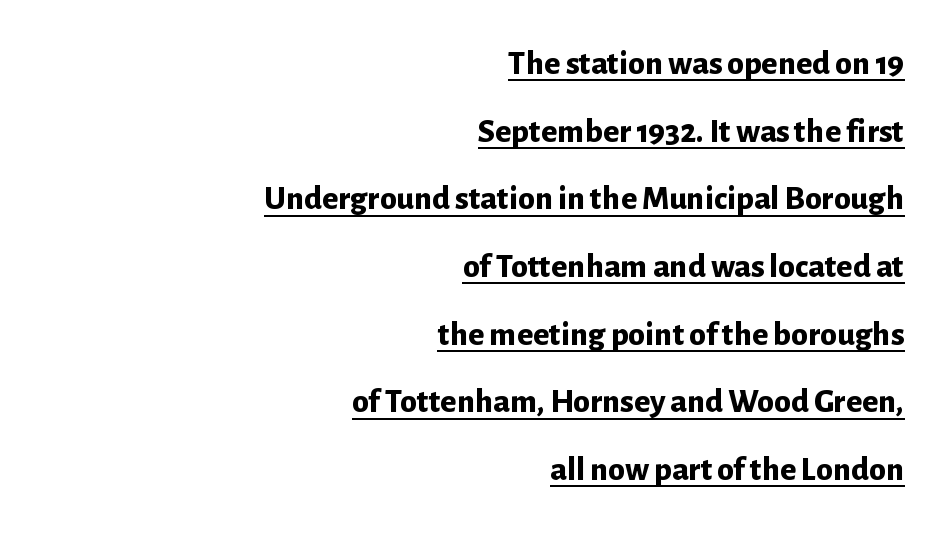
{"serif": "no", "italic": "no", "bold": "yes", "weight": "bold", "width": "normal", "stroke_contrast": "low", "x_height": "medium", "monospaced": "no", "underline": "yes", "align": "right", "line_spacing": "loose", "line_spacing_ratio": 1.99, "letter_spacing": "normal", "letter_spacing_em": 0.0, "glyph_px": 34}
